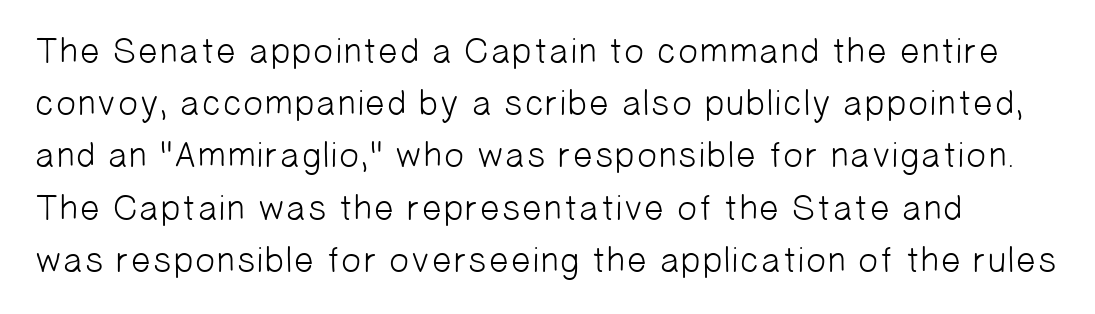
The image shows 36 px light sans-serif type; set normal line spacing (1.45x), normal letter spacing, not underlined; low stroke contrast and a medium x-height.
